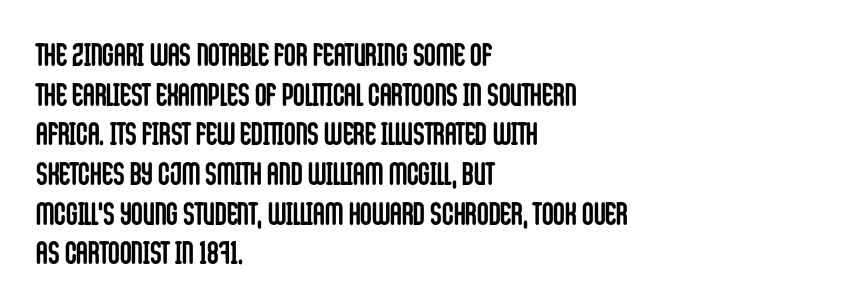
Q: Is the text bold? A: Yes.
Q: Is the text italic (slanted)? A: No, it is upright.
Q: Is the typeface a serif or a sans-serif typeface? A: Sans-serif.
Q: Is the text underlined? A: No.
Q: How is the paragraph aligned? A: Left-aligned.
Q: Is the spacing between letters normal or unusually wide? A: Normal.
Q: Width (condensed, normal, or wide)? A: Condensed.
Q: Stroke contrast? A: Low.
Q: x-height? A: Large.
Q: Monospaced? A: No.
